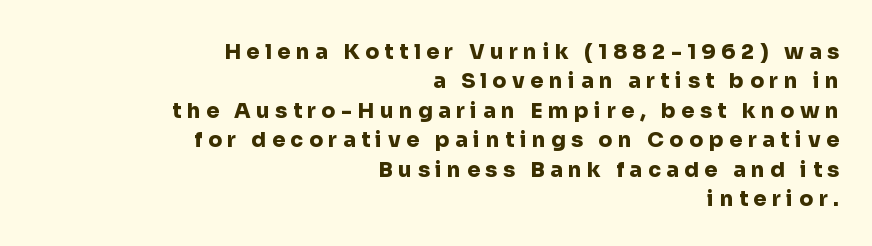
{"italic": "no", "bold": "yes", "underline": "no", "align": "right", "line_spacing": "normal", "line_spacing_ratio": 1.4, "letter_spacing": "wide", "letter_spacing_em": 0.26, "glyph_px": 21}
